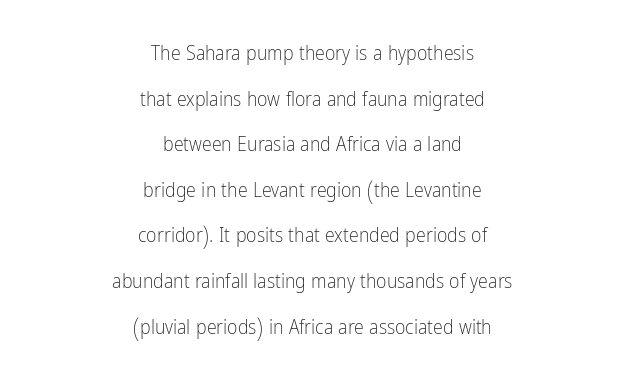
Q: Is the text bold? A: No.
Q: Is the text italic (slanted)? A: No, it is upright.
Q: Is the text underlined? A: No.
Q: How is the paragraph aligned? A: Centered.
Q: Is the spacing between letters normal or unusually wide? A: Normal.
Q: Is the spacing between lines tight, normal or loose? A: Loose.
